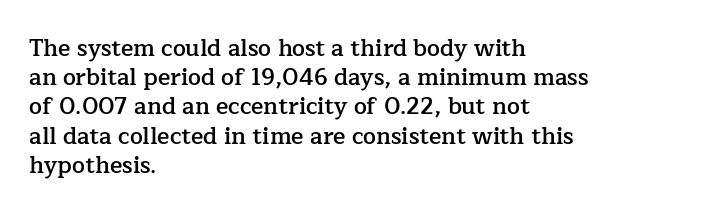
Q: Is the text bold? A: Semi-bold.
Q: Is the text italic (slanted)? A: No, it is upright.
Q: Is the text underlined? A: No.
Q: How is the paragraph aligned? A: Left-aligned.
Q: Is the spacing between letters normal or unusually wide? A: Normal.
Q: Is the spacing between lines tight, normal or loose? A: Normal.
